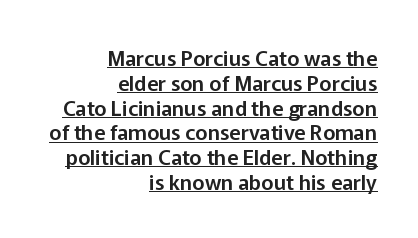
The image shows 21 px text type, upright; set right-aligned, line spacing 1.18x, normal letter spacing, underlined.
